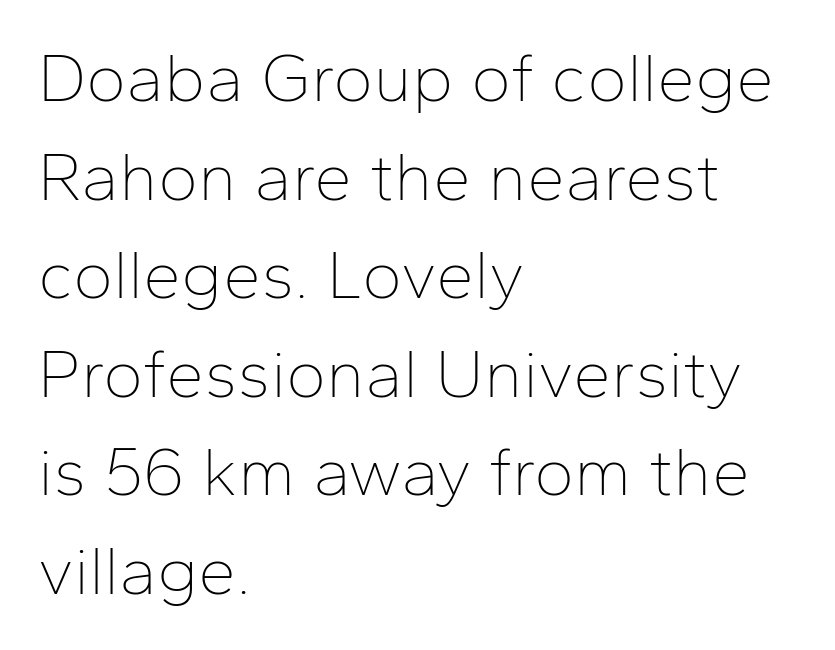
Underline: absent. Nothing sits at the stroke ends, so this counts as sans-serif. The letters stand upright; this is a roman face. Successive baselines arrive at the customary interval. Teacher's note: observe the even left margin — that is flush-left alignment.
